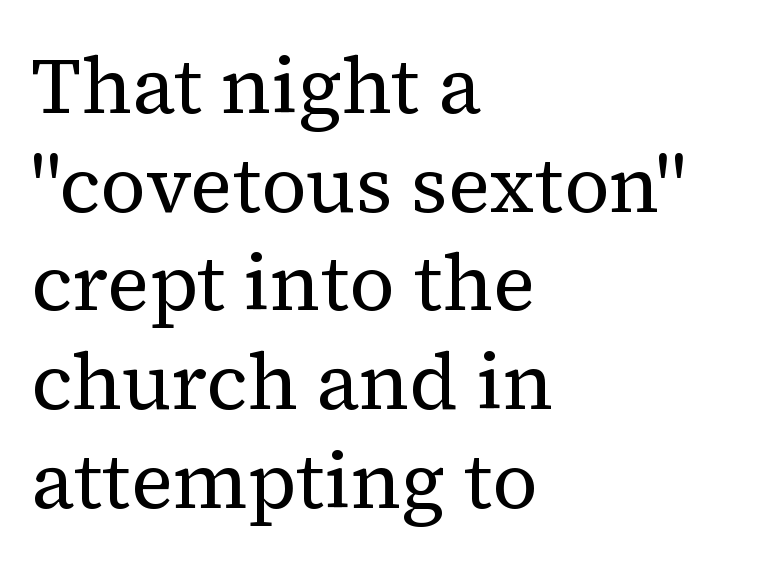
The image shows 79 px regular-weight serif type, upright; set left-aligned, normal line spacing (1.25x), normal letter spacing, not underlined; medium stroke contrast and a medium x-height.
